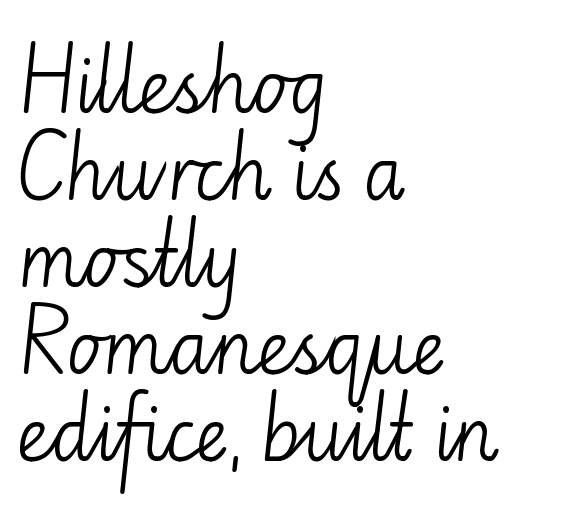
The image shows 72 px light sans-serif type; set left-aligned, line spacing 1.21x, normal letter spacing, not underlined; low stroke contrast and a small x-height.
